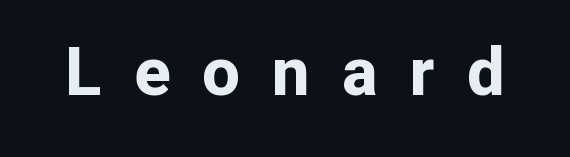
The letters advance in unequal steps, a hallmark of proportional type. These lines carry a lot of weight — the face is fully bold. What stands out about the letter spacing? Its width — letters are far apart. Unlike italic type, these characters show no tilt at all. The zone under the glyphs is completely vacant. The text was rendered using a sans face with plain stroke endings.
